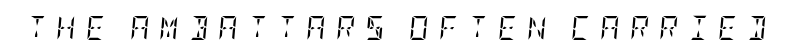
Weight: in the light-to-regular range. Students, note that the glyphs here are deliberately spaced far apart. The axis of the letterforms is tilted away from vertical. Nobody drew a line under any word here.
